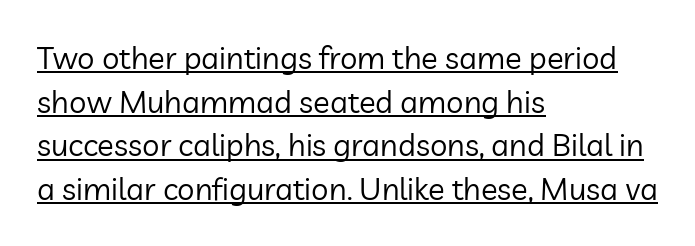
{"serif": "no", "italic": "no", "bold": "no", "weight": "regular", "width": "normal", "stroke_contrast": "low", "x_height": "medium", "monospaced": "no", "underline": "yes", "align": "left", "line_spacing": "normal", "line_spacing_ratio": 1.41, "letter_spacing": "normal", "letter_spacing_em": 0.0, "glyph_px": 31}
